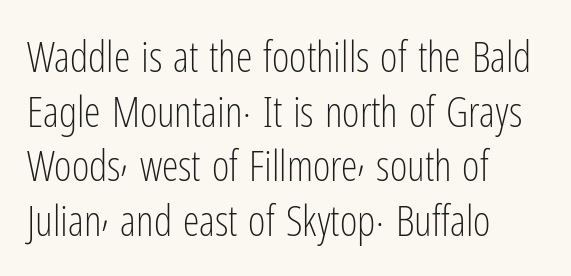
Q: Is the text bold? A: No.
Q: Is the text italic (slanted)? A: No, it is upright.
Q: Is the typeface a serif or a sans-serif typeface? A: Sans-serif.
Q: Is the text underlined? A: No.
Q: How is the paragraph aligned? A: Left-aligned.
Q: Is the spacing between letters normal or unusually wide? A: Normal.
Q: Is the spacing between lines tight, normal or loose? A: Normal.
Q: Width (condensed, normal, or wide)? A: Condensed.
Q: Stroke contrast? A: Low.
Q: x-height? A: Medium.
Q: Monospaced? A: No.
